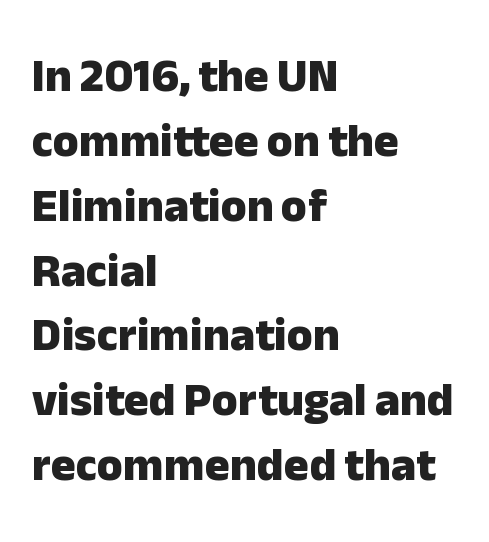
{"serif": "no", "italic": "no", "bold": "yes", "weight": "heavy", "width": "normal", "stroke_contrast": "low", "x_height": "medium", "monospaced": "no", "underline": "no", "align": "left", "line_spacing": "normal", "line_spacing_ratio": 1.38, "letter_spacing": "normal", "letter_spacing_em": 0.0, "glyph_px": 47}
